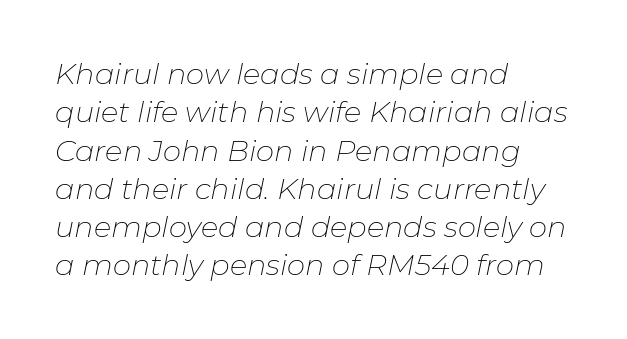
The image shows 29 px thin type, italic (leaning right); set left-aligned, normal line spacing (1.32x), normal letter spacing, not underlined; low stroke contrast and a medium x-height.
